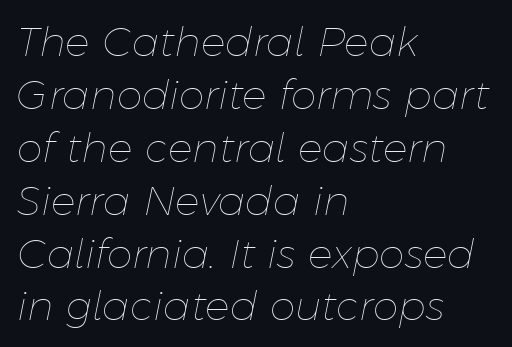
Q: Is the text bold? A: No.
Q: Is the text italic (slanted)? A: Yes, it leans right by about 11 degrees.
Q: Is the text underlined? A: No.
Q: How is the paragraph aligned? A: Left-aligned.
Q: Is the spacing between letters normal or unusually wide? A: Normal.
Q: Is the spacing between lines tight, normal or loose? A: Normal.
Q: Width (condensed, normal, or wide)? A: Normal.
Q: Stroke contrast? A: Low.
Q: x-height? A: Medium.
Q: Monospaced? A: No.
